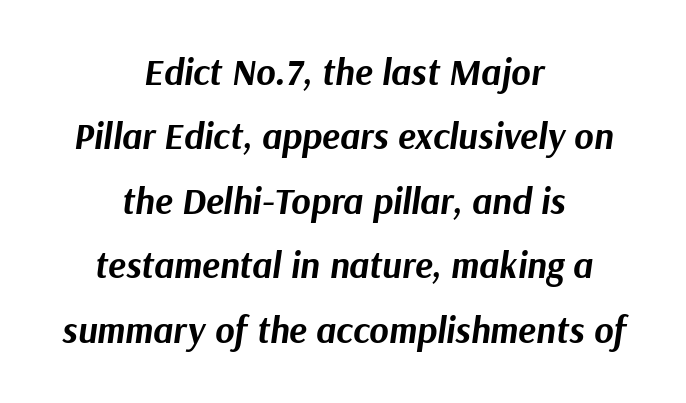
Q: Is the text bold? A: Yes.
Q: Is the text italic (slanted)? A: Yes, it leans right by about 9 degrees.
Q: Is the text underlined? A: No.
Q: How is the paragraph aligned? A: Centered.
Q: Is the spacing between letters normal or unusually wide? A: Normal.
Q: Width (condensed, normal, or wide)? A: Normal.
Q: Stroke contrast? A: Medium.
Q: x-height? A: Medium.
Q: Monospaced? A: No.
